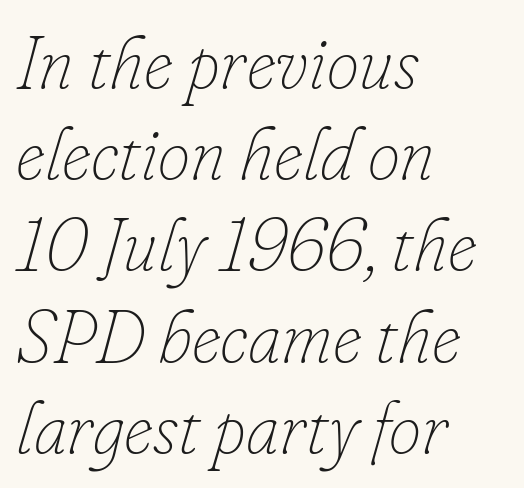
The image shows 73 px thin type, italic (leaning right); set left-aligned, normal line spacing (1.25x), normal letter spacing, not underlined; low stroke contrast and a small x-height.
